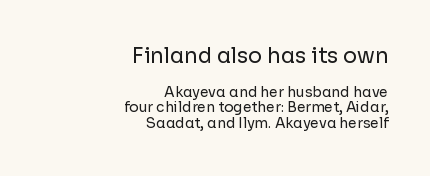
In this sample the first text group is rendered at the bigger scale. Nobody drew a line under any word here. The characters are drawn with everyday or finer stroke widths. This is roman type, the default non-slanted kind. Layout note: lines flush right. Compared with typical paragraphs, the rows here are closer together.
